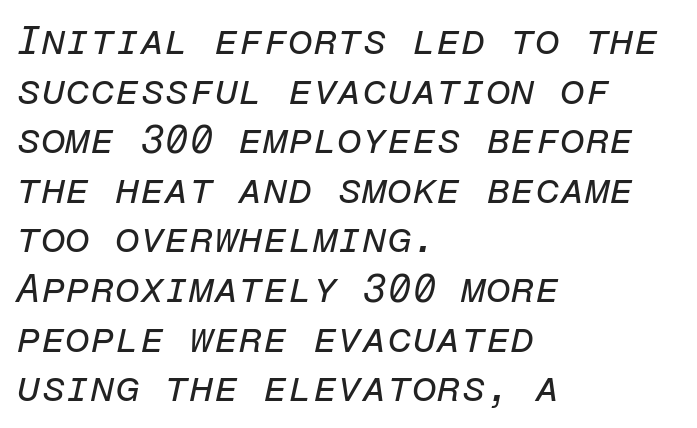
{"italic": "yes", "lean": "right", "slant_degrees": 12, "bold": "no", "weight": "regular", "width": "normal", "stroke_contrast": "low", "x_height": "medium", "monospaced": "yes", "underline": "no", "align": "left", "line_spacing_ratio": 1.24, "letter_spacing": "normal", "letter_spacing_em": 0.0, "glyph_px": 40}
